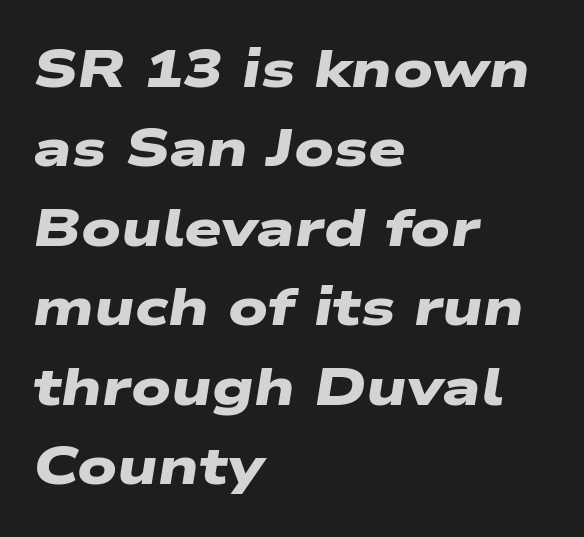
Q: Is the text bold? A: Yes.
Q: Is the typeface a serif or a sans-serif typeface? A: Sans-serif.
Q: Is the text underlined? A: No.
Q: How is the paragraph aligned? A: Left-aligned.
Q: Is the spacing between letters normal or unusually wide? A: Normal.
Q: Is the spacing between lines tight, normal or loose? A: Normal.
Q: Width (condensed, normal, or wide)? A: Wide.
Q: Stroke contrast? A: Low.
Q: x-height? A: Medium.
Q: Monospaced? A: No.
